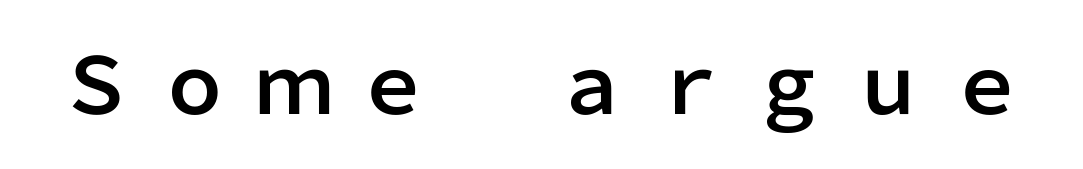
Q: Is the text italic (slanted)? A: No, it is upright.
Q: Is the typeface a serif or a sans-serif typeface? A: Sans-serif.
Q: Is the text underlined? A: No.
Q: Is the spacing between letters normal or unusually wide? A: Unusually wide.
Q: Width (condensed, normal, or wide)? A: Normal.
Q: Stroke contrast? A: Low.
Q: x-height? A: Medium.
Q: Monospaced? A: No.
